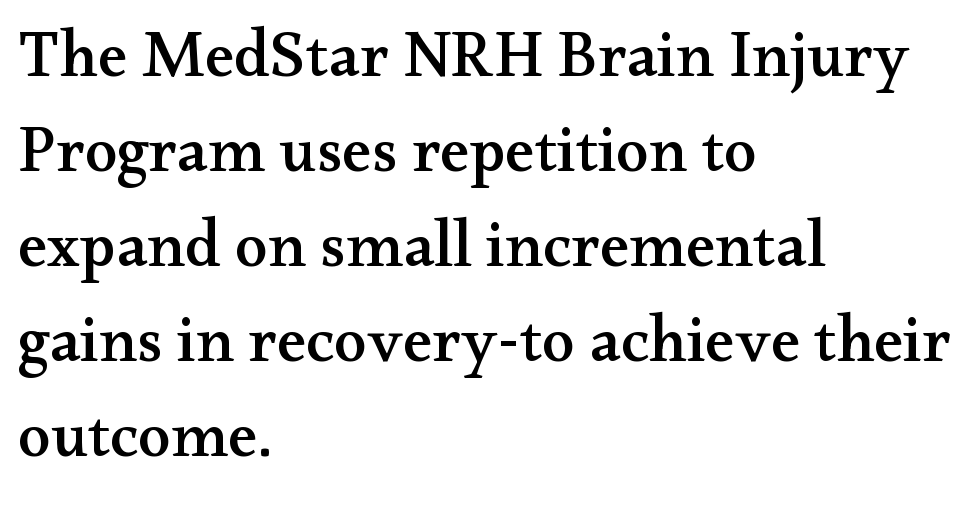
The image shows 66 px wide serif type, upright; set left-aligned, normal line spacing (1.44x), normal letter spacing, not underlined; medium stroke contrast and a small x-height.
